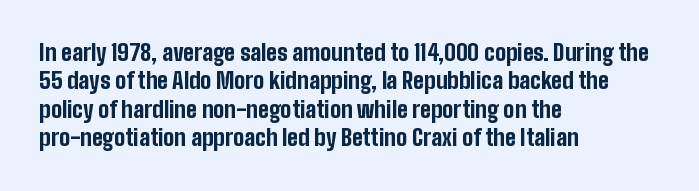
The image shows 22 px bold type, upright; set left-aligned, normal line spacing (1.29x), normal letter spacing, not underlined.
